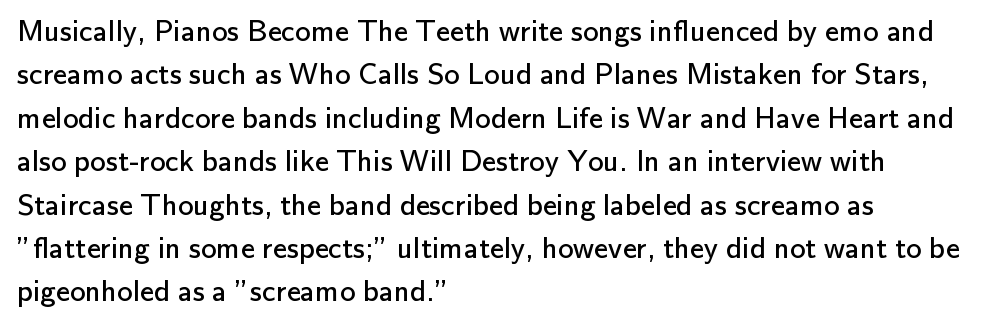
The image shows 31 px regular-weight sans-serif type, upright; set left-aligned, normal line spacing (1.4x), normal letter spacing, not underlined; low stroke contrast and a small x-height.
